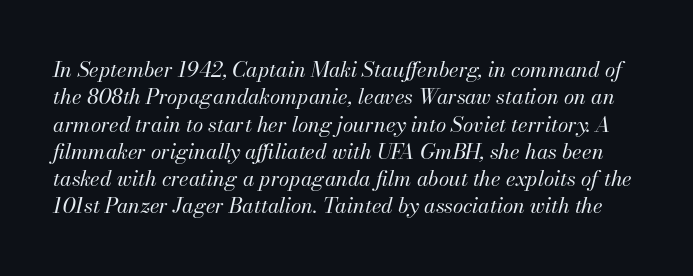
The image shows 21 px text type, italic (leaning right); set normal line spacing (1.3x), normal letter spacing, not underlined.
